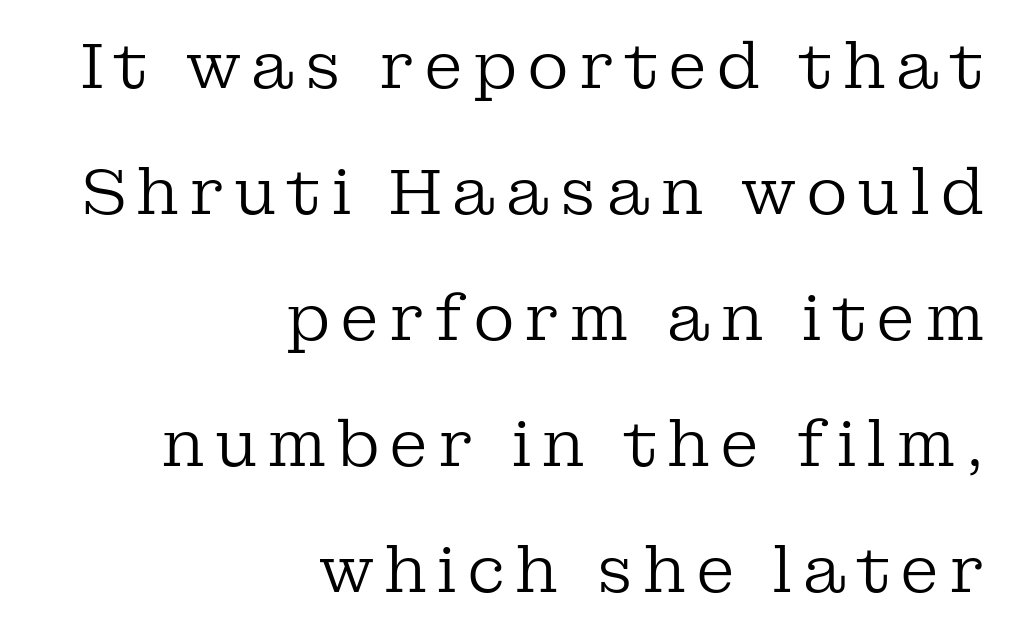
This sample uses a serif face. Unlike italic type, these characters show no tilt at all. Check under the words: just untouched page. Is this a fixed-width face? No — the glyphs have proportional, varying widths. Layout note: lines flush right.
